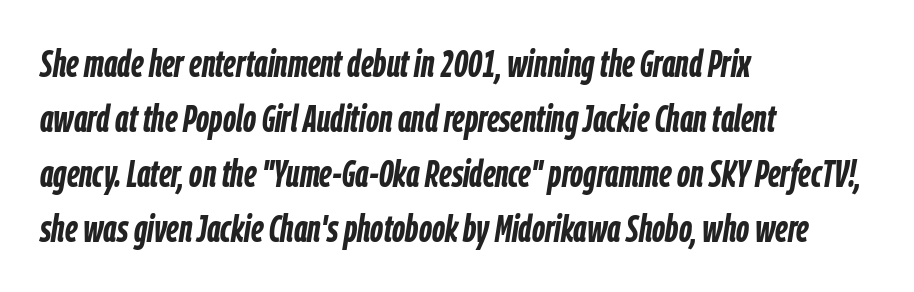
The image shows 38 px semibold, condensed type, italic (leaning right); set left-aligned, normal line spacing (1.45x), normal letter spacing, not underlined; low stroke contrast and a medium x-height.
